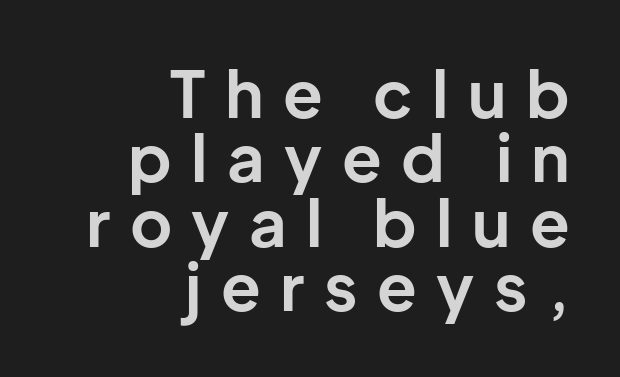
{"serif": "no", "italic": "no", "bold": "yes", "weight": "bold", "width": "normal", "stroke_contrast": "low", "x_height": "medium", "monospaced": "no", "underline": "no", "align": "right", "line_spacing": "tight", "line_spacing_ratio": 0.99, "letter_spacing": "wide", "letter_spacing_em": 0.3, "glyph_px": 65}
